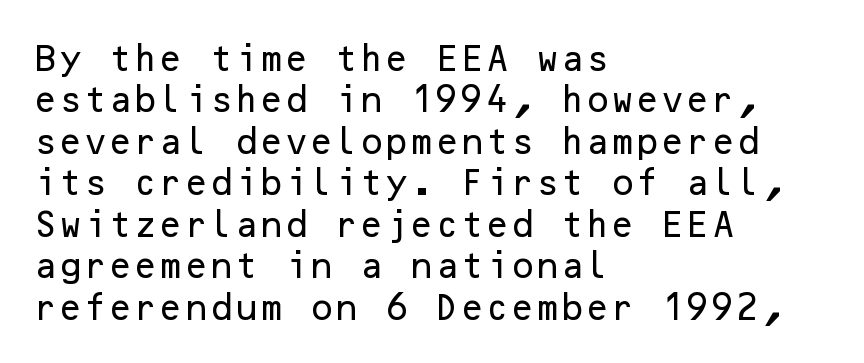
{"serif": "no", "italic": "no", "width": "normal", "stroke_contrast": "low", "x_height": "medium", "underline": "no", "align": "left", "line_spacing": "normal", "line_spacing_ratio": 1.43, "letter_spacing": "normal", "letter_spacing_em": 0.0, "glyph_px": 29}
